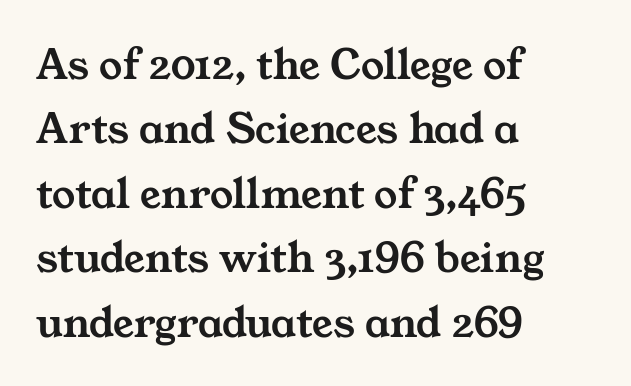
The passage shown is not underscored anywhere. Think of a printed novel: that variable character pitch is what you see here. In terms of letterspacing, this is plain default setting. This sample is left-justified, so line endings fall wherever the words run out. Baseline-to-baseline distance is the conventional proportion of letter height.
